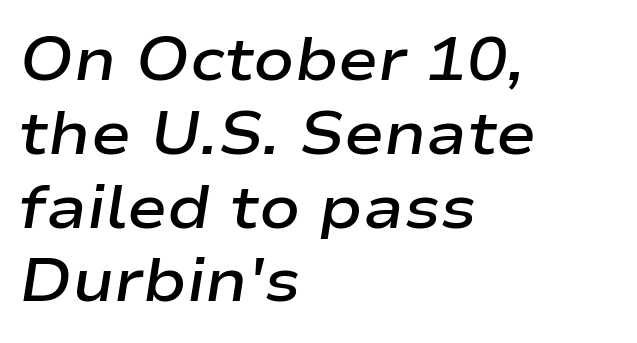
The image shows 60 px semibold, wide type, italic (leaning right); set left-aligned, line spacing 1.23x, normal letter spacing, not underlined; low stroke contrast and a medium x-height.
